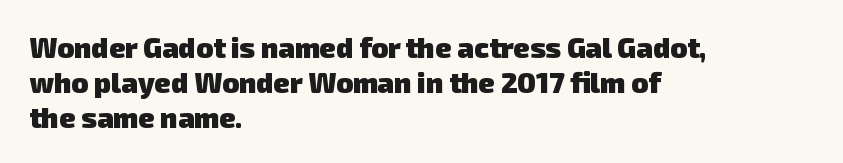
The image shows 28 px heavy sans-serif type; set left-aligned, normal line spacing (1.25x), normal letter spacing, not underlined; low stroke contrast and a medium x-height.
